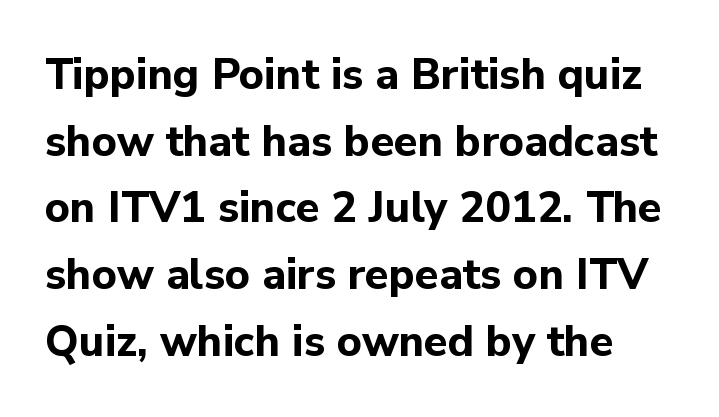
Q: Is the text bold? A: Yes.
Q: Is the text italic (slanted)? A: No, it is upright.
Q: Is the typeface a serif or a sans-serif typeface? A: Sans-serif.
Q: Is the text underlined? A: No.
Q: Is the spacing between letters normal or unusually wide? A: Normal.
Q: Is the spacing between lines tight, normal or loose? A: Normal.
Q: Width (condensed, normal, or wide)? A: Normal.
Q: Stroke contrast? A: Low.
Q: x-height? A: Medium.
Q: Monospaced? A: No.
